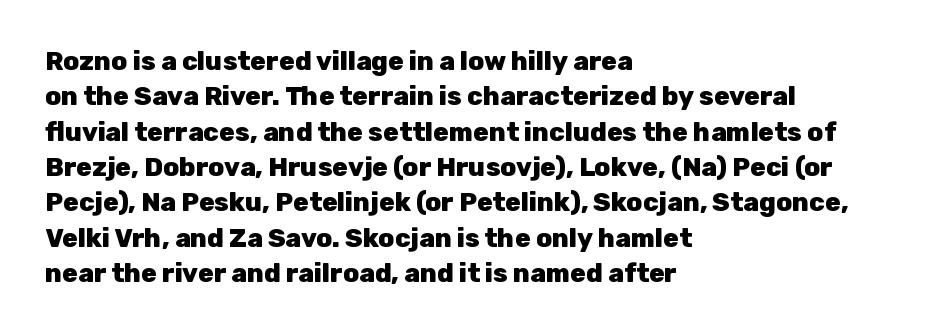
Q: Is the text bold? A: Yes.
Q: Is the text italic (slanted)? A: No, it is upright.
Q: Is the text underlined? A: No.
Q: How is the paragraph aligned? A: Left-aligned.
Q: Is the spacing between letters normal or unusually wide? A: Normal.
Q: Is the spacing between lines tight, normal or loose? A: Normal.
